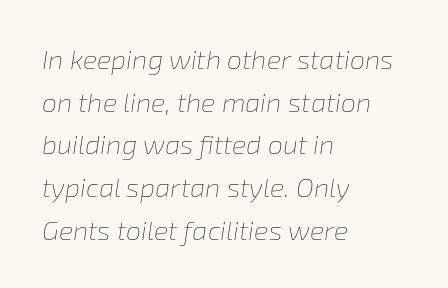
Q: Is the text bold? A: No.
Q: Is the text italic (slanted)? A: Yes, it leans right by about 8 degrees.
Q: Is the text underlined? A: No.
Q: How is the paragraph aligned? A: Left-aligned.
Q: Is the spacing between letters normal or unusually wide? A: Normal.
Q: Is the spacing between lines tight, normal or loose? A: Normal.
